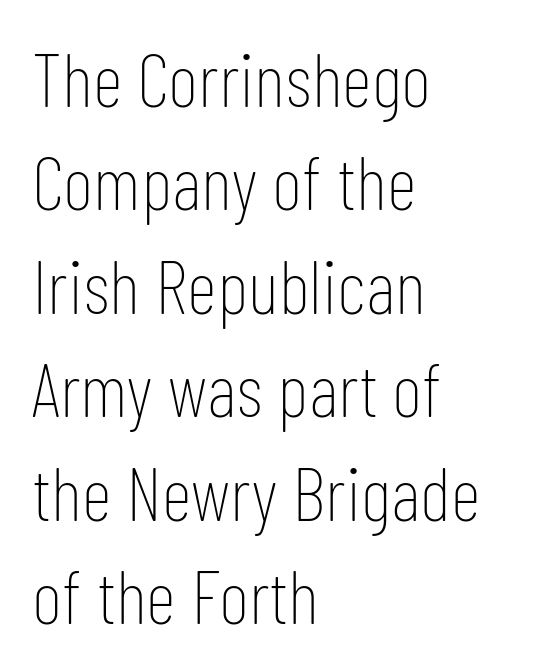
Q: Is the text bold? A: No.
Q: Is the text italic (slanted)? A: No, it is upright.
Q: Is the typeface a serif or a sans-serif typeface? A: Sans-serif.
Q: Is the text underlined? A: No.
Q: How is the paragraph aligned? A: Left-aligned.
Q: Is the spacing between letters normal or unusually wide? A: Normal.
Q: Is the spacing between lines tight, normal or loose? A: Normal.
Q: Width (condensed, normal, or wide)? A: Condensed.
Q: Stroke contrast? A: Low.
Q: x-height? A: Medium.
Q: Monospaced? A: No.
